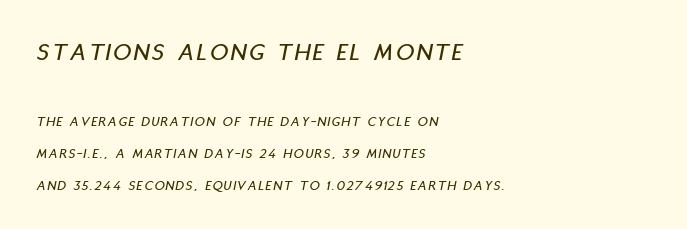
Q: Is the text italic (slanted)? A: Yes, it leans right by about 11 degrees.
Q: Is the text underlined? A: No.
Q: How is the paragraph aligned? A: Left-aligned.
Q: Is the spacing between lines tight, normal or loose? A: Loose.
Q: Which block of text is set in a larger size, the first (top) or the second (bottom)? A: The first (top) one.
